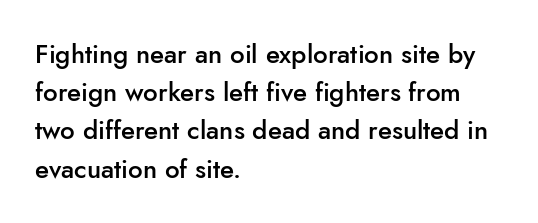
The image shows 26 px text type, upright; set left-aligned, normal line spacing (1.47x), normal letter spacing, not underlined.
